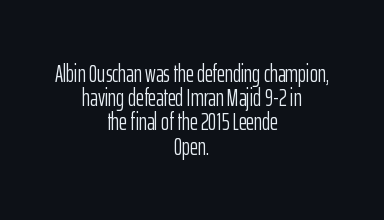
{"italic": "no", "bold": "no", "underline": "no", "align": "center", "line_spacing": "tight", "line_spacing_ratio": 1.01, "letter_spacing": "normal", "letter_spacing_em": 0.0, "glyph_px": 24}
